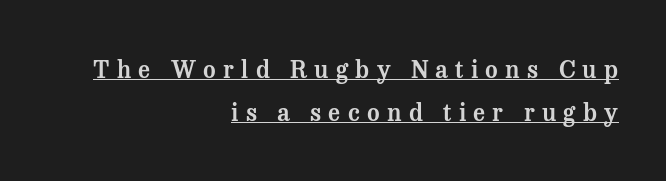
Does a line run under the words? Yes, clearly. Alignment: flush right. Words appear elongated and porous because spacing is wide. In terms of posture, this sample is upright.
